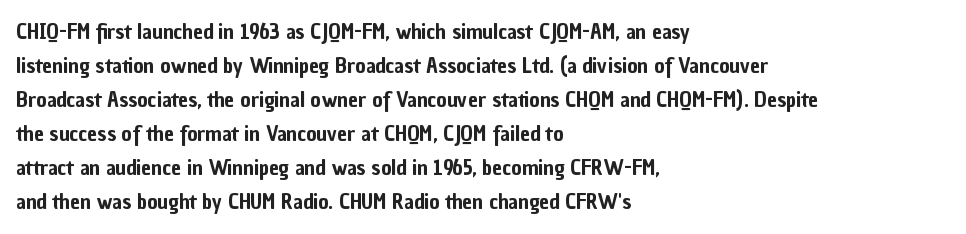
Q: Is the text italic (slanted)? A: No, it is upright.
Q: Is the text underlined? A: No.
Q: How is the paragraph aligned? A: Left-aligned.
Q: Is the spacing between letters normal or unusually wide? A: Normal.
Q: Is the spacing between lines tight, normal or loose? A: Normal.
